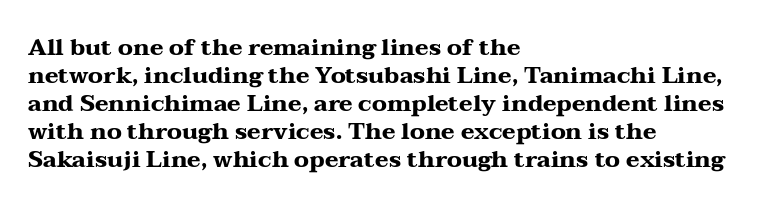
Look at the stroke-to-counter ratio: heavy, a bold. Ordinary non-slanted type is in use. The baseline area is clear. The setting favours the left margin, as ordinary paragraphs usually do. Look at the tracking — it's just the regular setting, nothing added.
